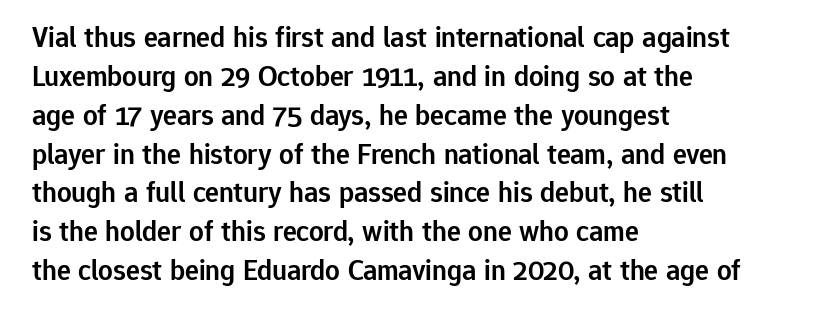
The image shows 29 px semibold sans-serif type, upright; set left-aligned, normal line spacing (1.34x), normal letter spacing, not underlined; low stroke contrast and a medium x-height.
